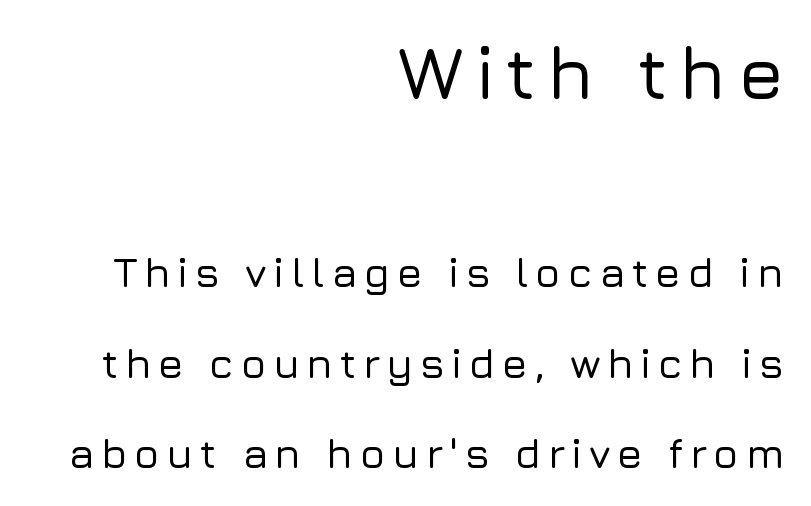
The image shows 74 px sans-serif type, upright; set right-aligned, loose line spacing (2.16x), not underlined; the first (top) block is 1.76x larger; low stroke contrast and a medium x-height.
